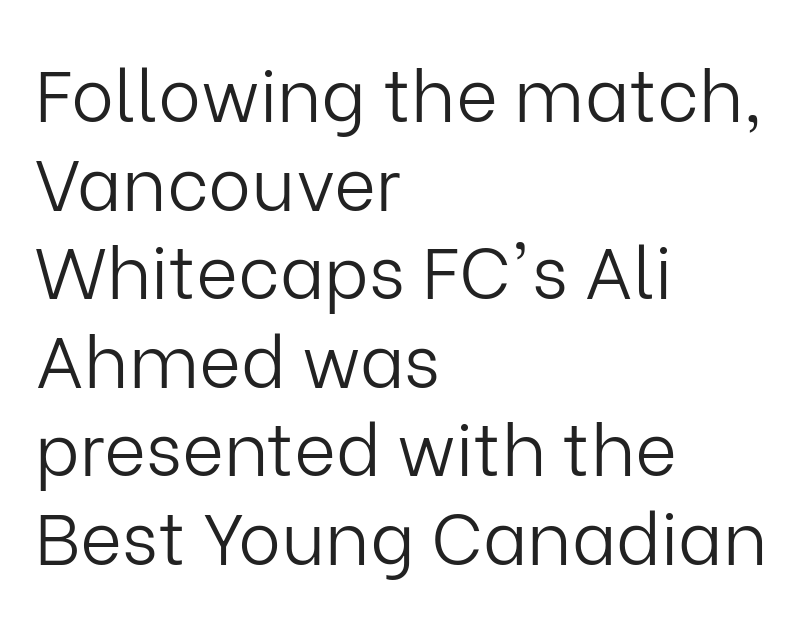
Q: Is the text bold? A: No.
Q: Is the text italic (slanted)? A: No, it is upright.
Q: Is the typeface a serif or a sans-serif typeface? A: Sans-serif.
Q: Is the text underlined? A: No.
Q: How is the paragraph aligned? A: Left-aligned.
Q: Is the spacing between letters normal or unusually wide? A: Normal.
Q: Width (condensed, normal, or wide)? A: Normal.
Q: Stroke contrast? A: Low.
Q: x-height? A: Medium.
Q: Monospaced? A: No.
